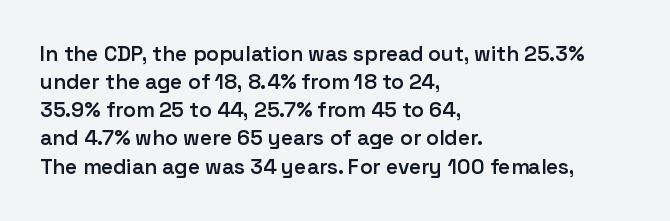
{"italic": "no", "bold": "semi", "underline": "no", "align": "left", "line_spacing": "normal", "line_spacing_ratio": 1.34, "letter_spacing": "normal", "letter_spacing_em": 0.0, "glyph_px": 21}
